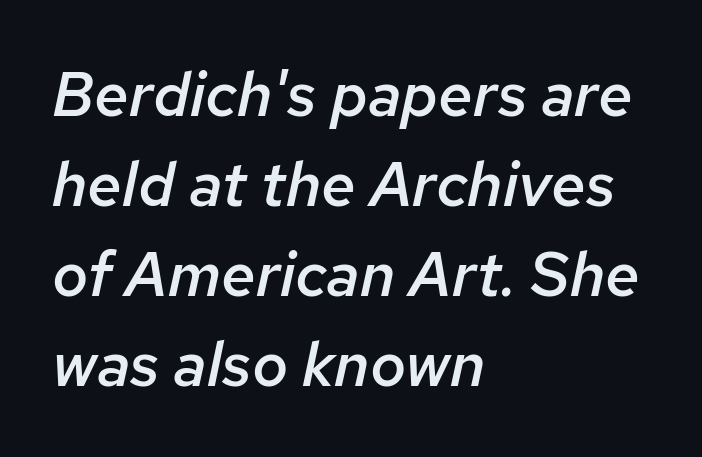
This is oblique type, the kind used for emphasis or titles. Look at the stroke-to-counter ratio: somewhat heavy, a semibold. Normally led — the rows are evenly, conventionally spaced. Spacing between characters is what you'd get straight out of the box. Visually the block forms a straight wall on the left and a jagged coastline on the right.
